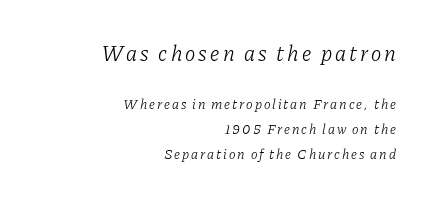
Typeset ragged left — the right edge is the straight one. Compare the two chunks: the upper has the greater cap height. The passage shown is not underscored anywhere. The passage shown leans; its letterforms are oblique.
